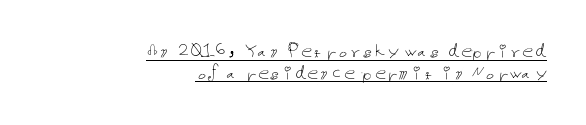
The image shows 22 px text type, upright; set right-aligned, tight line spacing (0.98x), normal letter spacing, underlined.
